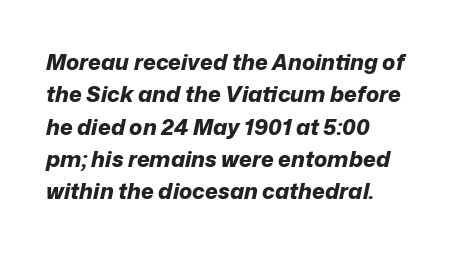
The image shows 22 px bold type, italic (leaning right); set left-aligned, normal line spacing (1.47x), normal letter spacing, not underlined.
